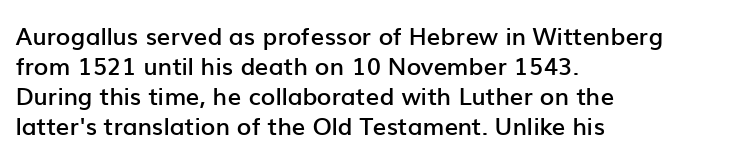
The image shows 24 px text type, upright; set left-aligned, normal line spacing (1.25x), normal letter spacing, not underlined.
